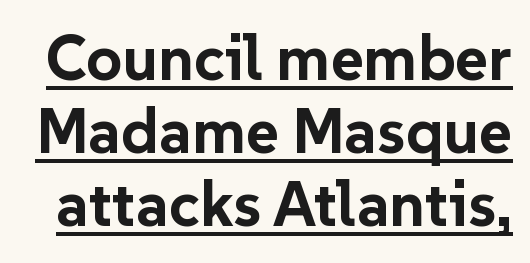
A baseline rule has been typeset under these characters. A typesetter would mark this as roman, not italic. Its strokes are broad and dark, the hallmark of bold type. In terms of letterspacing, this is plain default setting.
